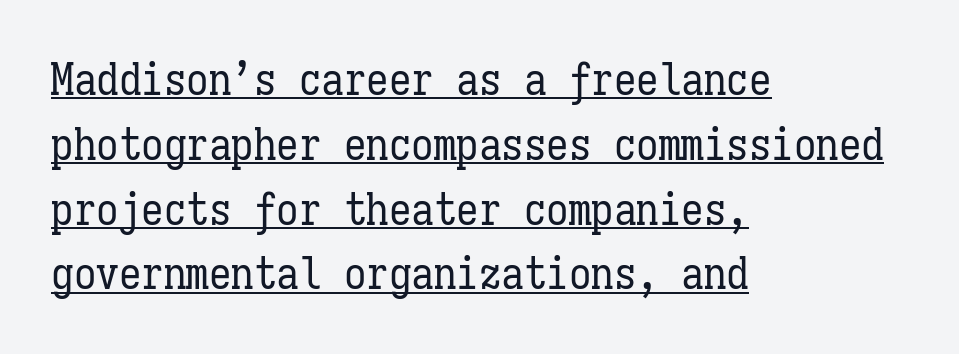
{"italic": "no", "bold": "no", "weight": "regular", "width": "condensed", "stroke_contrast": "low", "x_height": "medium", "monospaced": "yes", "underline": "yes", "align": "left", "line_spacing": "normal", "line_spacing_ratio": 1.44, "letter_spacing": "normal", "letter_spacing_em": 0.0, "glyph_px": 45}
